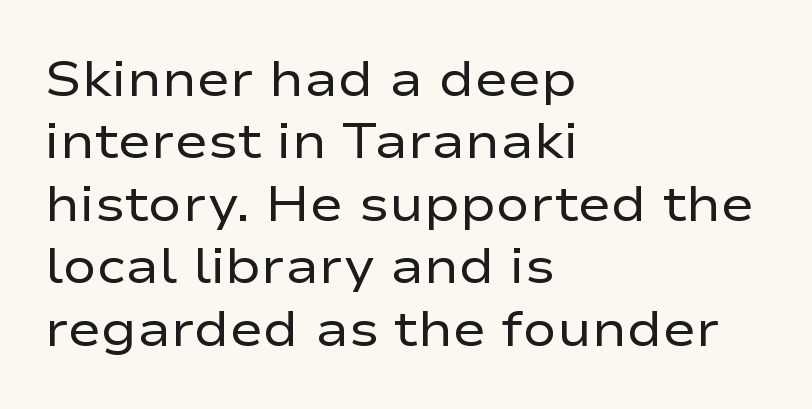
Q: Is the text bold? A: No.
Q: Is the text italic (slanted)? A: No, it is upright.
Q: Is the typeface a serif or a sans-serif typeface? A: Sans-serif.
Q: Is the text underlined? A: No.
Q: How is the paragraph aligned? A: Left-aligned.
Q: Is the spacing between letters normal or unusually wide? A: Normal.
Q: Is the spacing between lines tight, normal or loose? A: Normal.
Q: Width (condensed, normal, or wide)? A: Wide.
Q: Stroke contrast? A: Low.
Q: x-height? A: Medium.
Q: Monospaced? A: No.
